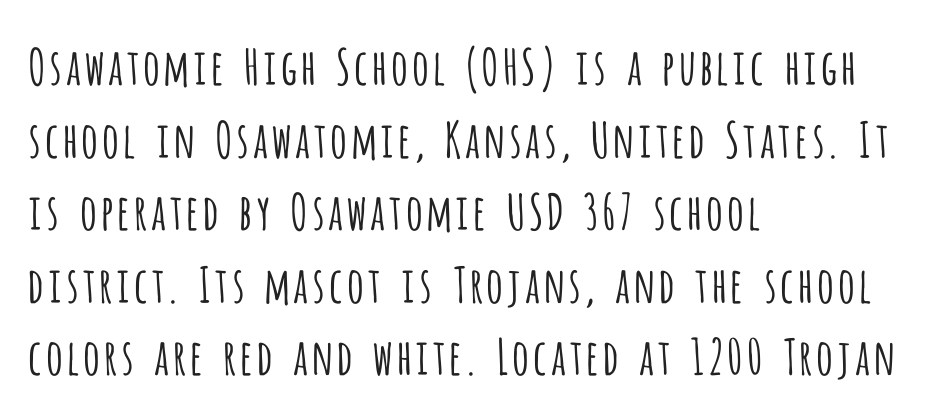
Q: Is the text bold? A: No.
Q: Is the text italic (slanted)? A: No, it is upright.
Q: Is the typeface a serif or a sans-serif typeface? A: Sans-serif.
Q: Is the text underlined? A: No.
Q: How is the paragraph aligned? A: Left-aligned.
Q: Is the spacing between letters normal or unusually wide? A: Normal.
Q: Is the spacing between lines tight, normal or loose? A: Normal.
Q: Width (condensed, normal, or wide)? A: Condensed.
Q: Stroke contrast? A: Low.
Q: x-height? A: Large.
Q: Monospaced? A: No.
